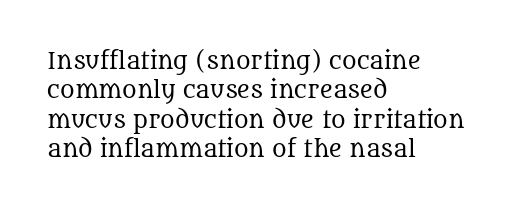
{"italic": "no", "bold": "no", "underline": "no", "align": "left", "line_spacing": "normal", "line_spacing_ratio": 1.33, "letter_spacing": "normal", "letter_spacing_em": 0.0, "glyph_px": 22}
